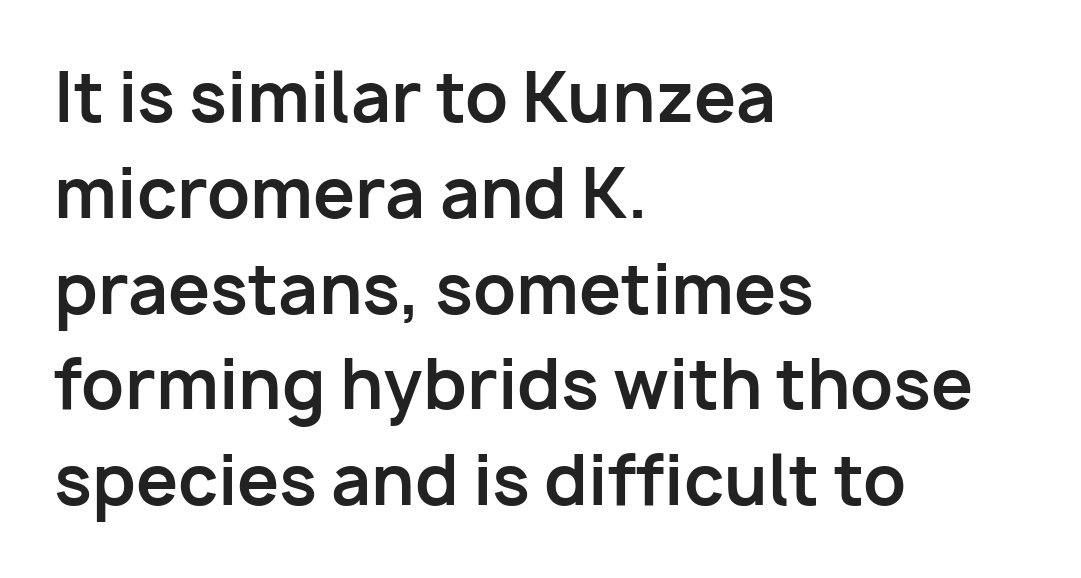
The image shows 67 px bold sans-serif type, upright; set left-aligned, normal line spacing (1.43x), normal letter spacing, not underlined; low stroke contrast and a medium x-height.
